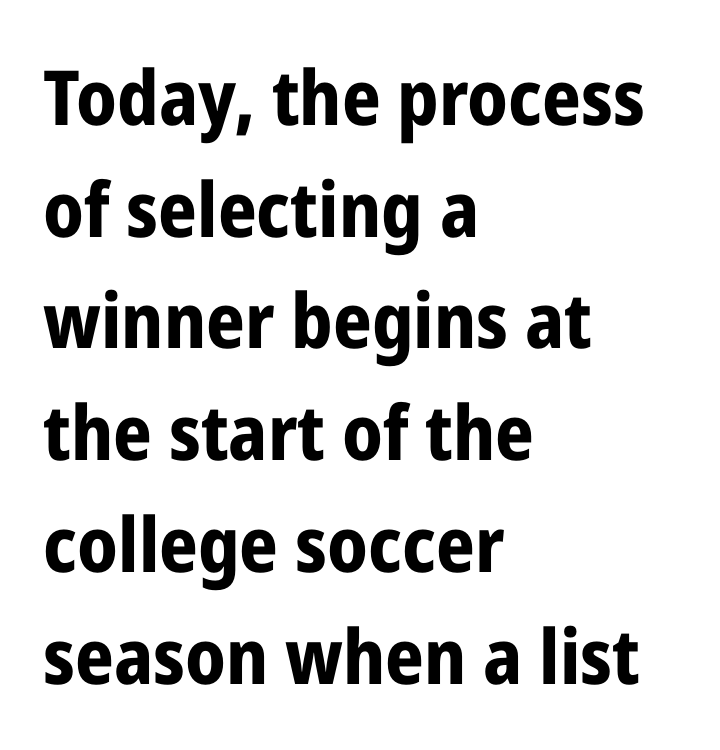
Rendered with straight, roman letterforms. Does extra space separate the letters? No, they use regular spacing. Are there feet on the stems? There aren't — it's a sans. The face used here is proportionally spaced, like ordinary book or web type. Baseline-to-baseline distance is the conventional proportion of letter height. Horizontally, the lines are justified to the leading edge only.
